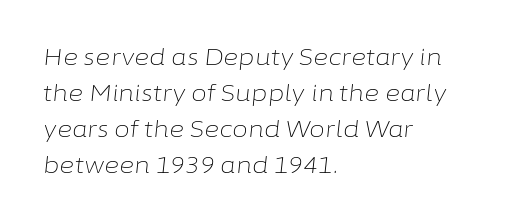
The image shows 23 px text type, italic (leaning right); set left-aligned, normal line spacing (1.57x), normal letter spacing, not underlined.
